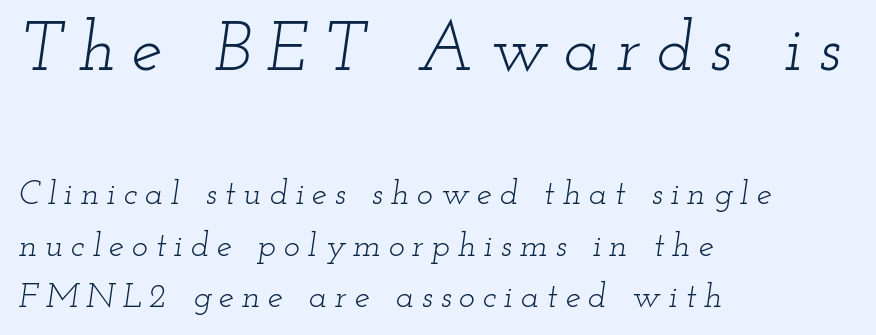
The image shows 69 px light, wide serif type, italic (leaning right); set left-aligned, normal line spacing (1.52x), unusually wide letter spacing (+0.23 em), not underlined; the first (top) block is 2.03x larger; low stroke contrast and a small x-height.
